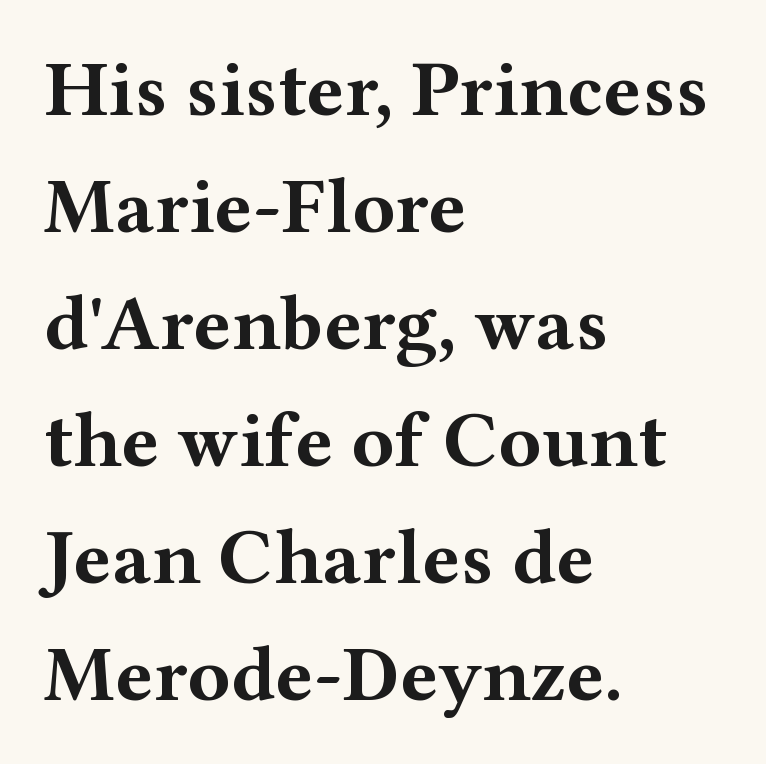
{"serif": "yes", "italic": "no", "bold": "yes", "weight": "bold", "width": "wide", "stroke_contrast": "medium", "x_height": "medium", "monospaced": "no", "underline": "no", "align": "left", "line_spacing": "normal", "line_spacing_ratio": 1.48, "letter_spacing": "normal", "letter_spacing_em": 0.0, "glyph_px": 79}
